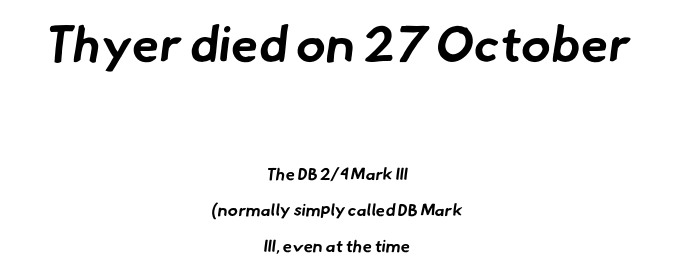
Q: Is the text bold? A: Yes.
Q: Is the typeface a serif or a sans-serif typeface? A: Sans-serif.
Q: Is the text underlined? A: No.
Q: How is the paragraph aligned? A: Centered.
Q: Is the spacing between letters normal or unusually wide? A: Normal.
Q: Is the spacing between lines tight, normal or loose? A: Loose.
Q: Which block of text is set in a larger size, the first (top) or the second (bottom)? A: The first (top) one.
Q: Width (condensed, normal, or wide)? A: Normal.
Q: Stroke contrast? A: Low.
Q: x-height? A: Small.
Q: Monospaced? A: No.
